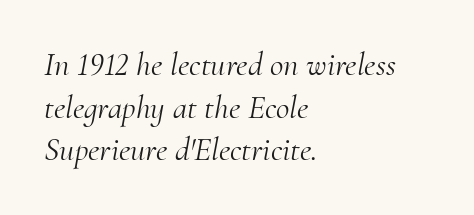
Unlike a clean sans, this face finishes its strokes with serifs. Yep, that's italic — everything's leaning. Letters rest on an invisible, unmarked baseline. Spacing verdict: proportional, widths tailored to each character.
